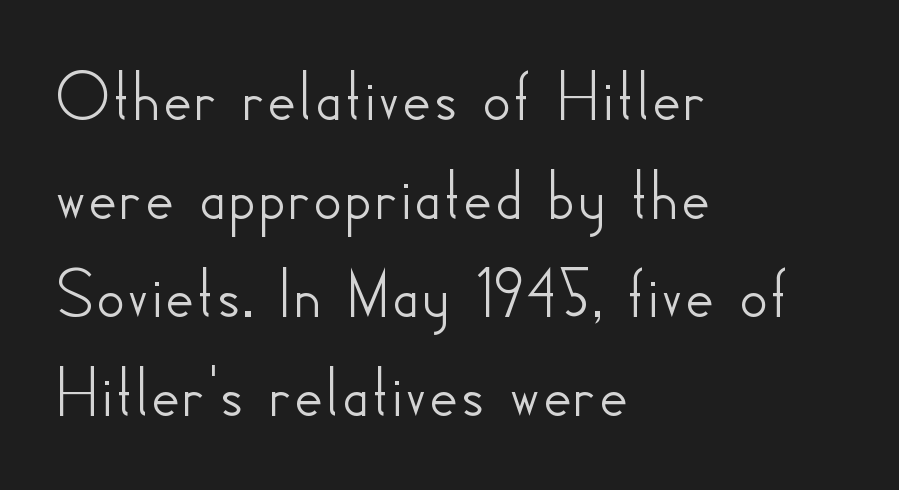
The lines are quadded left. A bare baseline throughout the passage. A roman cut, with each character standing at attention. Proportional: the letters do not fall into vertical columns. Note: no serifs on the glyphs. Baseline-to-baseline distance is the conventional proportion of letter height.
